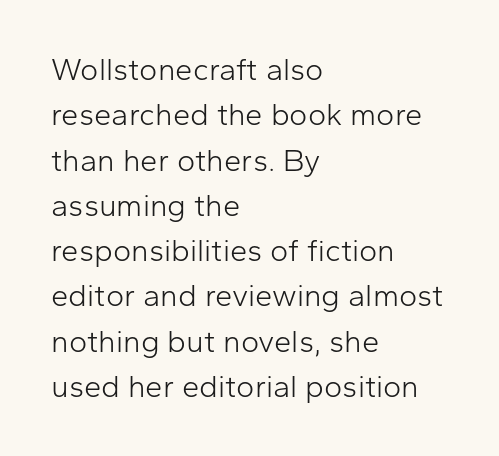
Q: Is the text bold? A: No.
Q: Is the text italic (slanted)? A: No, it is upright.
Q: Is the typeface a serif or a sans-serif typeface? A: Sans-serif.
Q: Is the text underlined? A: No.
Q: How is the paragraph aligned? A: Left-aligned.
Q: Is the spacing between letters normal or unusually wide? A: Normal.
Q: Is the spacing between lines tight, normal or loose? A: Normal.
Q: Width (condensed, normal, or wide)? A: Normal.
Q: Stroke contrast? A: Low.
Q: x-height? A: Medium.
Q: Monospaced? A: No.
